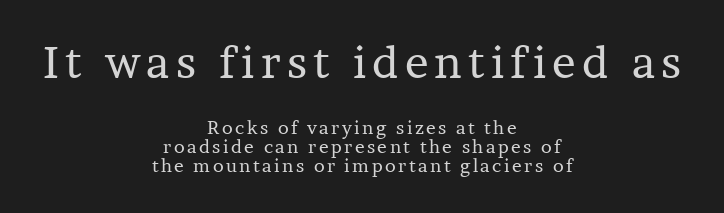
Q: Is the text bold? A: No.
Q: Is the text italic (slanted)? A: No, it is upright.
Q: Is the typeface a serif or a sans-serif typeface? A: Serif.
Q: Is the text underlined? A: No.
Q: How is the paragraph aligned? A: Centered.
Q: Is the spacing between lines tight, normal or loose? A: Tight.
Q: Which block of text is set in a larger size, the first (top) or the second (bottom)? A: The first (top) one.
Q: Width (condensed, normal, or wide)? A: Normal.
Q: Stroke contrast? A: Low.
Q: x-height? A: Medium.
Q: Monospaced? A: No.
